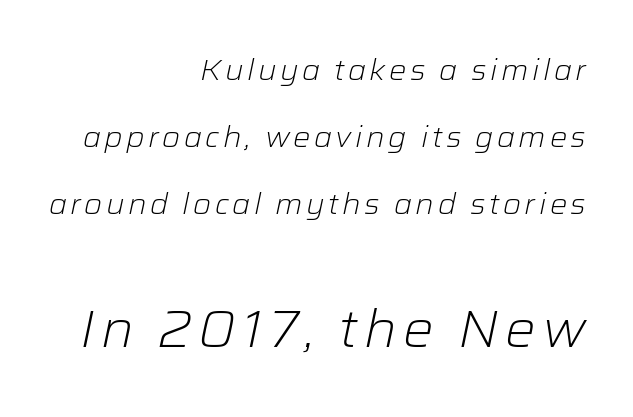
The image shows 51 px light type, italic (leaning right); set right-aligned, loose line spacing (2.31x), not underlined; the second (bottom) block is 1.76x larger; low stroke contrast and a medium x-height.
